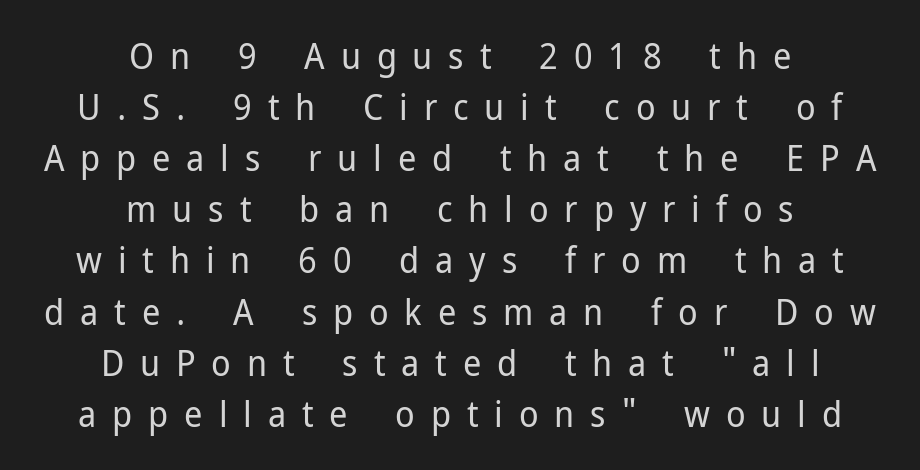
Each line is balanced around a shared central axis. The baseline area is clear. The rendering uses natural spacing where letterforms have individual widths. The letters are spread apart with noticeably loose tracking. Reading down the column, the eye jumps a familiar distance to each next line. Summary of weight: not heavy and not bold.
